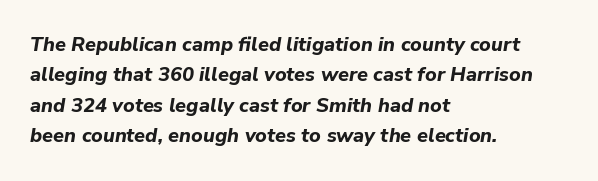
The image shows 20 px bold type, italic (leaning right); set left-aligned, normal line spacing (1.52x), normal letter spacing, not underlined.
